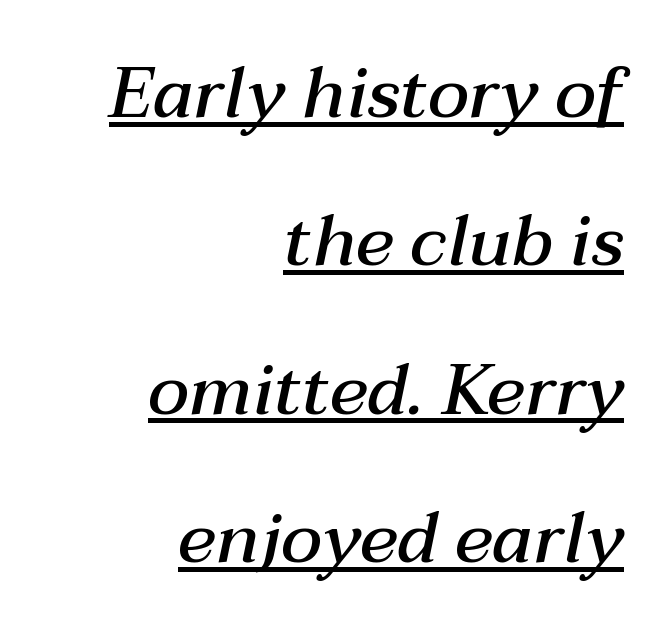
Q: Is the text bold? A: Semi-bold.
Q: Is the text italic (slanted)? A: Yes, it leans right by about 12 degrees.
Q: Is the text underlined? A: Yes.
Q: How is the paragraph aligned? A: Right-aligned.
Q: Is the spacing between letters normal or unusually wide? A: Normal.
Q: Is the spacing between lines tight, normal or loose? A: Loose.
Q: Width (condensed, normal, or wide)? A: Normal.
Q: Stroke contrast? A: Medium.
Q: x-height? A: Medium.
Q: Monospaced? A: No.
